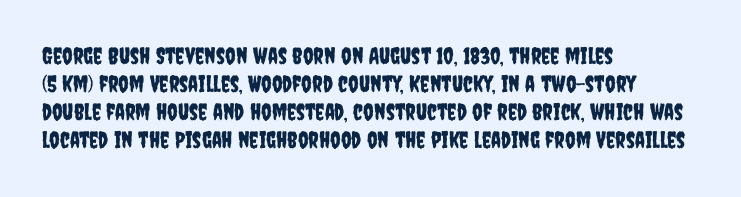
Q: Is the text italic (slanted)? A: No, it is upright.
Q: Is the text underlined? A: No.
Q: How is the paragraph aligned? A: Left-aligned.
Q: Is the spacing between letters normal or unusually wide? A: Normal.
